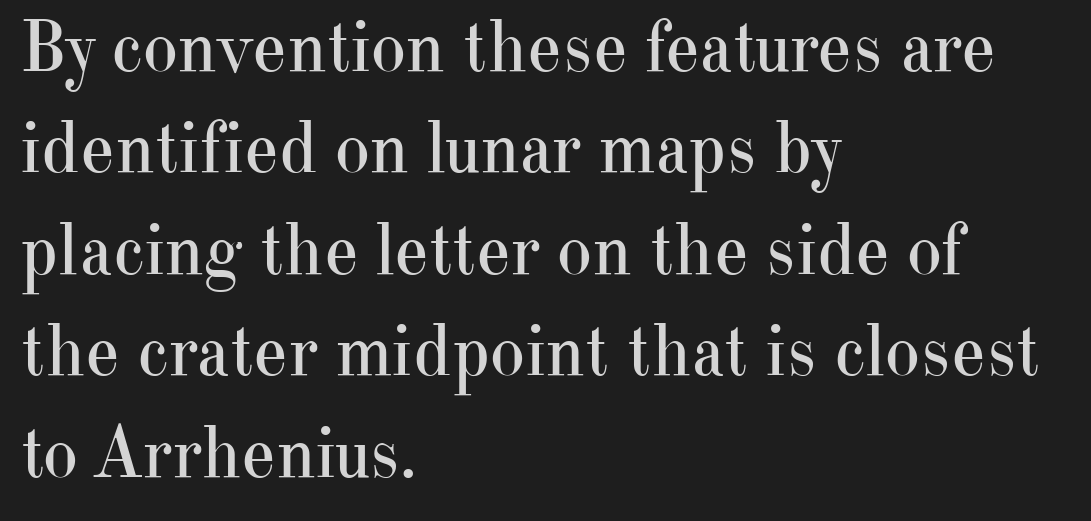
The rendering uses natural spacing where letterforms have individual widths. Serif or sans? Serif — the stroke terminals have little feet. The specimen reads as upright at a glance. Caption: face not bold, strokes unweighted. The horizontal fit of the characters is conventional and even.
